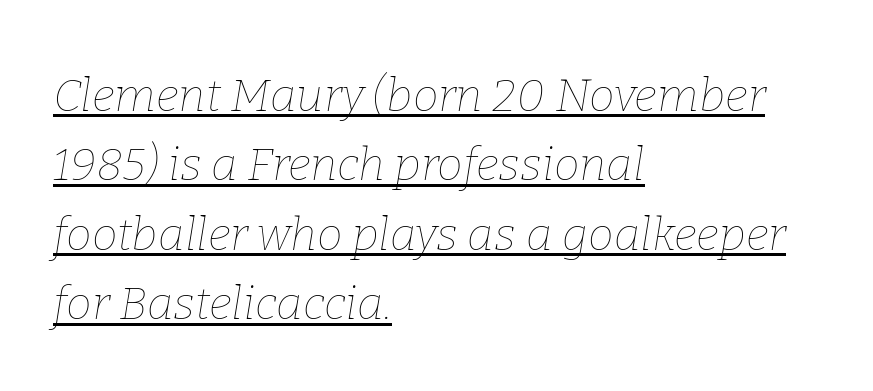
The rendering applies a slant to the glyphs. This rendering features underlined lettering. The gaps between neighbouring characters are ordinary and unremarkable. A normal amount of white space separates one row of letters from the next. No extra ink here — the face is not bold. The paragraph shown leans on its left margin.
